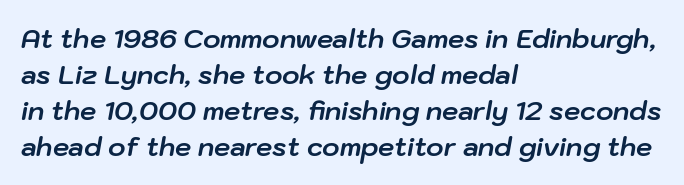
Q: Is the text bold? A: Yes.
Q: Is the text italic (slanted)? A: Yes, it leans right by about 10 degrees.
Q: Is the text underlined? A: No.
Q: How is the paragraph aligned? A: Left-aligned.
Q: Is the spacing between letters normal or unusually wide? A: Normal.
Q: Is the spacing between lines tight, normal or loose? A: Normal.
